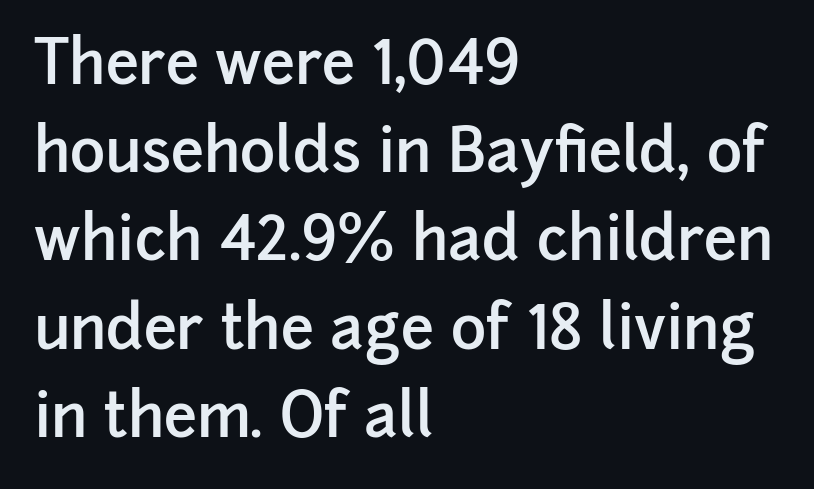
Notice how the stems are strictly vertical — no italics here. Decoration check: the copy has no underline. Serif or sans? Sans — the stroke terminals are bare. Varying glyph widths throughout — classic text-font behaviour. Nobody touched the tracking dial on this one.
